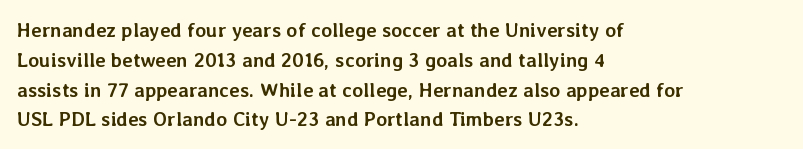
Q: Is the text bold? A: Yes.
Q: Is the text italic (slanted)? A: No, it is upright.
Q: Is the text underlined? A: No.
Q: How is the paragraph aligned? A: Left-aligned.
Q: Is the spacing between letters normal or unusually wide? A: Normal.
Q: Is the spacing between lines tight, normal or loose? A: Normal.
